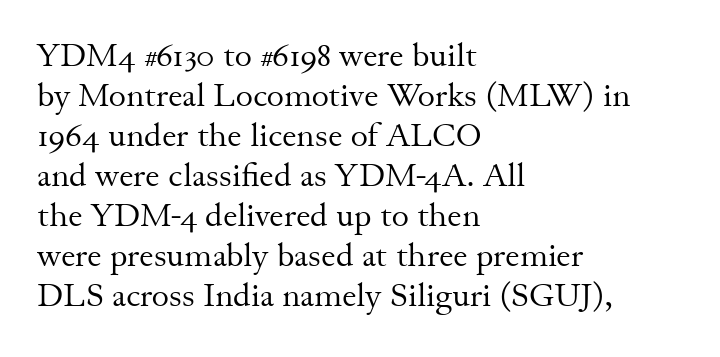
Stems here are at most as thick as an everyday book face. You could not count columns in this text — the font is proportionally spaced. A serif font was chosen for this passage. Check the space under the baseline: it is left empty. These lines were composed using upright roman letters.
